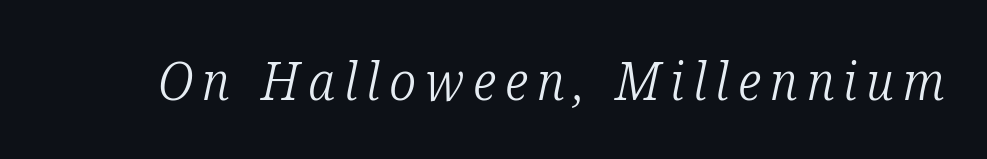
Each row of text sits above clean, open space. These glyphs show unthickened strokes, regular width or finer. The rendering applies a slant to the glyphs. The rendering uses natural spacing where letterforms have individual widths.
